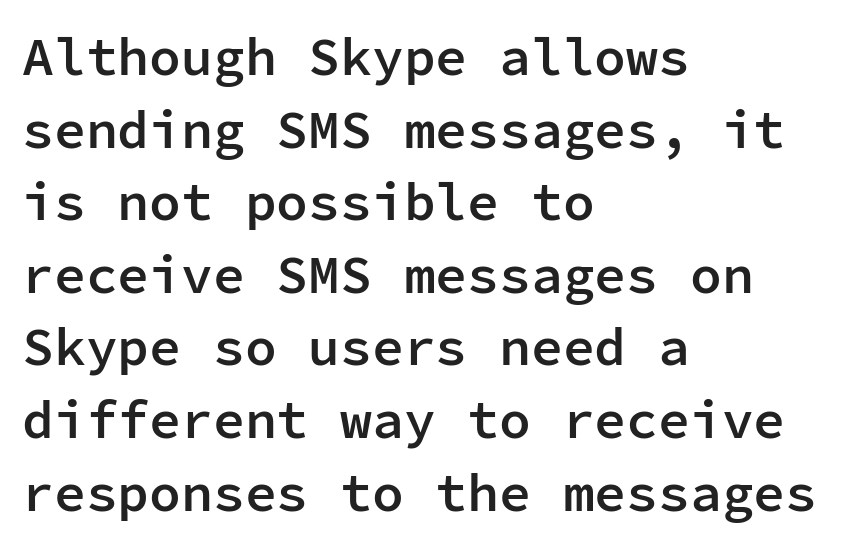
Stems and bowls a touch heavier than normal — semibold. Compared with typical paragraphs, the rows here are spaced about the same. Spacing between characters is what you'd get straight out of the box. Notice how the stems are strictly vertical — no italics here. This sample has the even, mechanical cadence of fixed-width lettering. The typesetter chose a ragged-right arrangement here.
